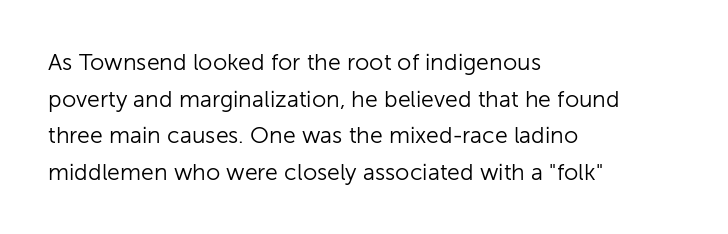
{"italic": "no", "bold": "no", "underline": "no", "align": "left", "line_spacing": "normal", "line_spacing_ratio": 1.59, "letter_spacing": "normal", "letter_spacing_em": 0.0, "glyph_px": 23}
